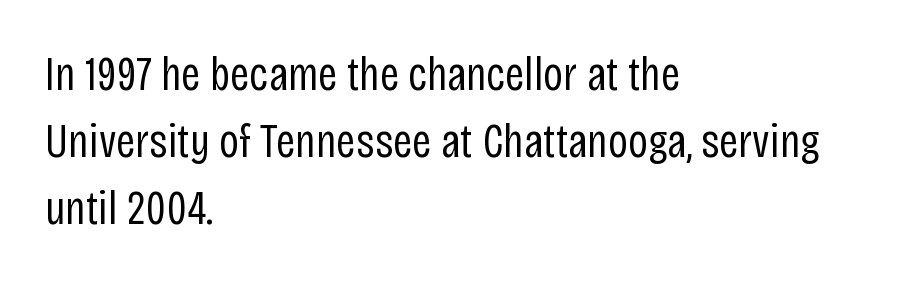
The rendering uses natural spacing where letterforms have individual widths. Italic? Not at all — the glyphs are vertical. The letters sit at their default tracking, neither squeezed nor spread. This is not heavy type; no bold has been used. The type family on display is of the sans-serif kind. Clear beneath every line of the passage.
